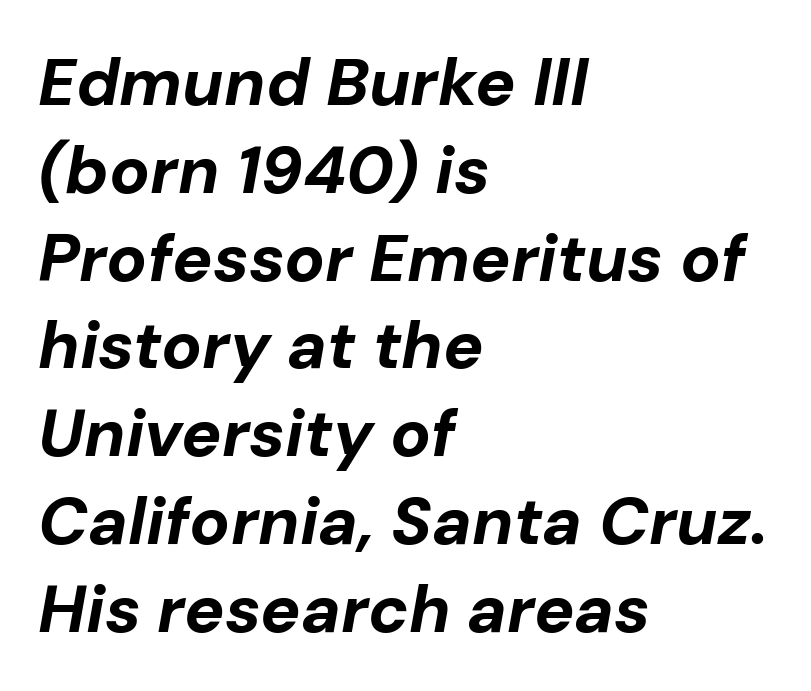
The image shows 67 px bold type, italic (leaning right); set left-aligned, normal line spacing (1.31x), normal letter spacing, not underlined; low stroke contrast and a medium x-height.
